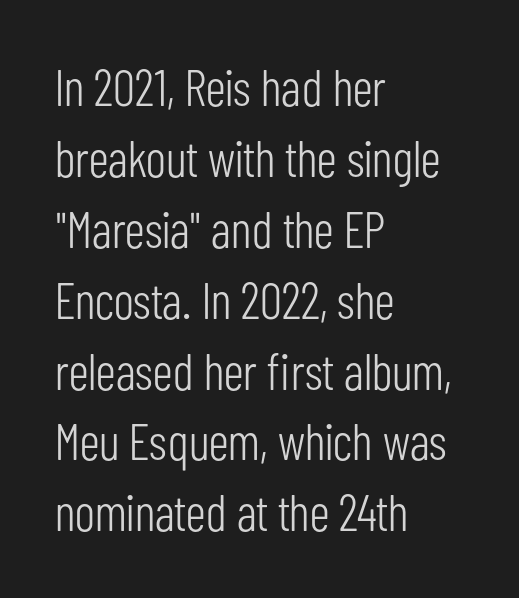
The image shows 51 px light, condensed sans-serif type, upright; set left-aligned, normal line spacing (1.39x), normal letter spacing, not underlined; low stroke contrast and a medium x-height.
